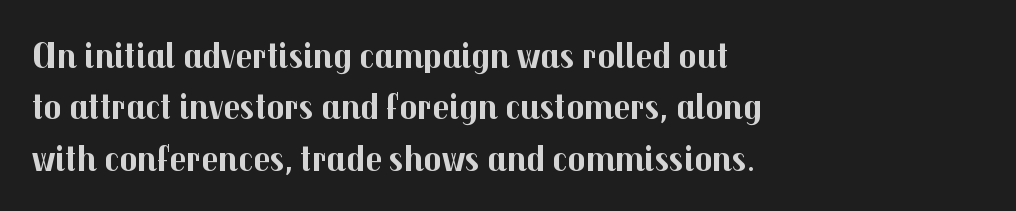
In terms of posture, this sample is upright. Note: no serifs on the glyphs. Underline: absent. Default kerning and tracking; the words read as compact shapes. Each line starts at the same left margin while the right side varies.
